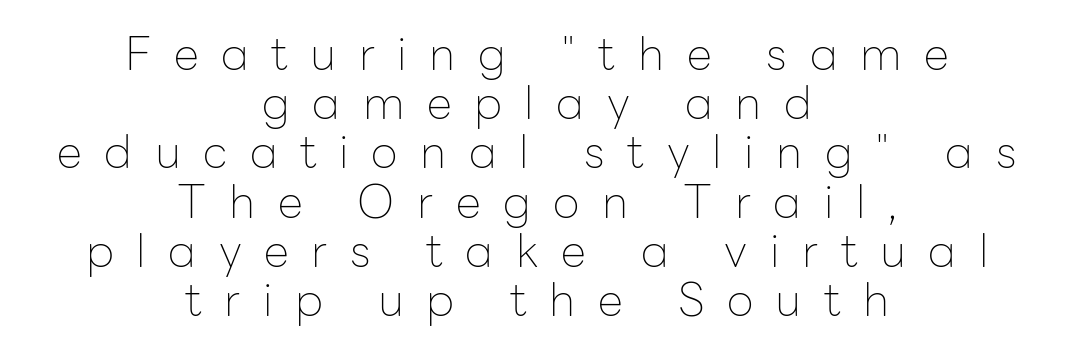
The image shows 46 px thin sans-serif type, upright; set centered, tight line spacing (1.07x), unusually wide letter spacing (+0.49 em), not underlined; low stroke contrast and a medium x-height.
